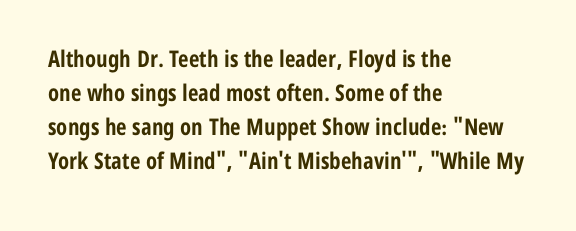
The image shows 23 px bold type, upright; set left-aligned, normal line spacing (1.48x), normal letter spacing, not underlined.
